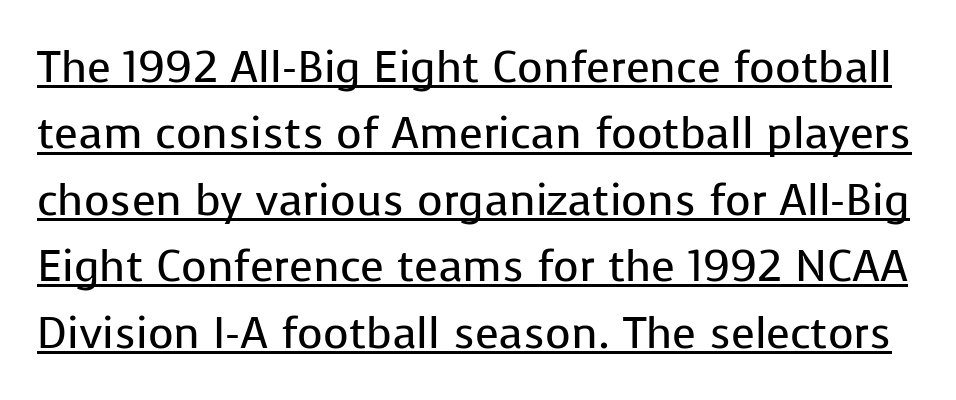
The vertical gap from one line to the next is medium. The type sits square on the baseline with zero lean. Caption: standard tracking, unaltered. Each stroke keeps to a modest, everyday thickness or less. Proportional: the letters do not fall into vertical columns.
